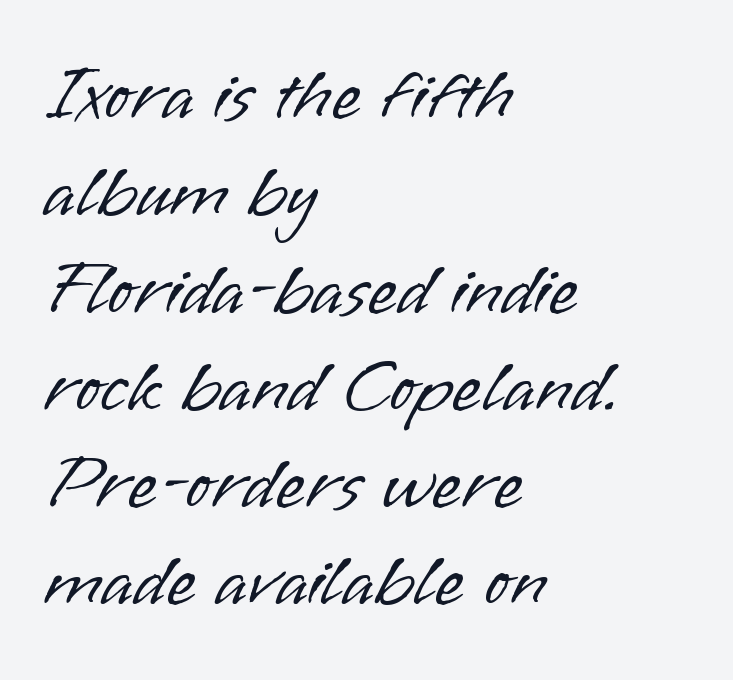
The image shows 76 px light sans-serif type; set left-aligned, normal line spacing (1.28x), normal letter spacing, not underlined; low stroke contrast and a small x-height.
